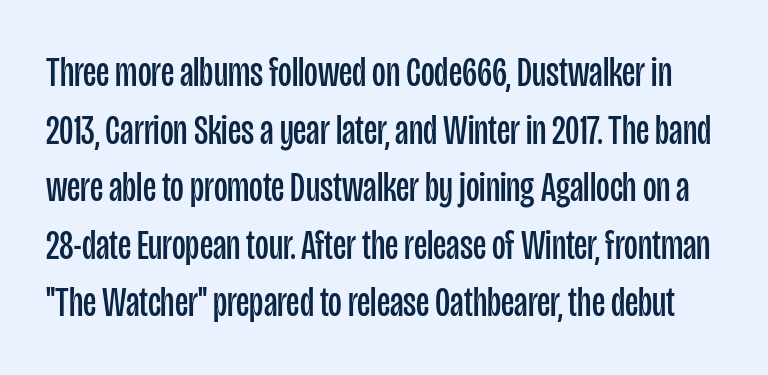
Q: Is the text bold? A: No.
Q: Is the text italic (slanted)? A: No, it is upright.
Q: Is the typeface a serif or a sans-serif typeface? A: Sans-serif.
Q: Is the text underlined? A: No.
Q: Is the spacing between letters normal or unusually wide? A: Normal.
Q: Is the spacing between lines tight, normal or loose? A: Normal.
Q: Width (condensed, normal, or wide)? A: Condensed.
Q: Stroke contrast? A: Low.
Q: x-height? A: Large.
Q: Monospaced? A: No.
